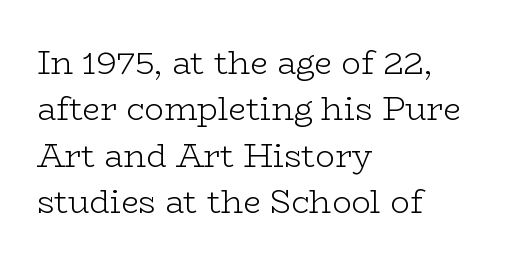
Think of a printed novel: that variable character pitch is what you see here. The letterforms sit at book weight or below. Rule under the text: the space is simply empty. This sample keeps an unexceptional amount of space between lines.
